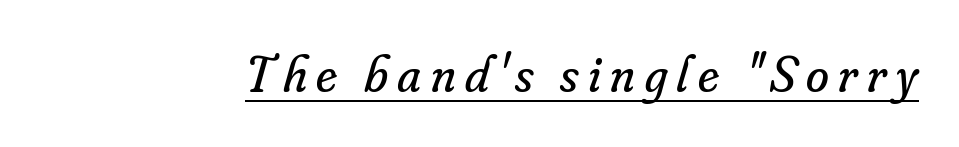
This rendering employs a face with finishing strokes, i.e., a serif. This is underlined copy, the kind a proofreader might mark for attention. Every character sits at an angle, as italics do. Note the varied advance widths — an 'i' is clearly narrower than an 'm'. Is the type heavy? It reads as light-to-regular instead.
